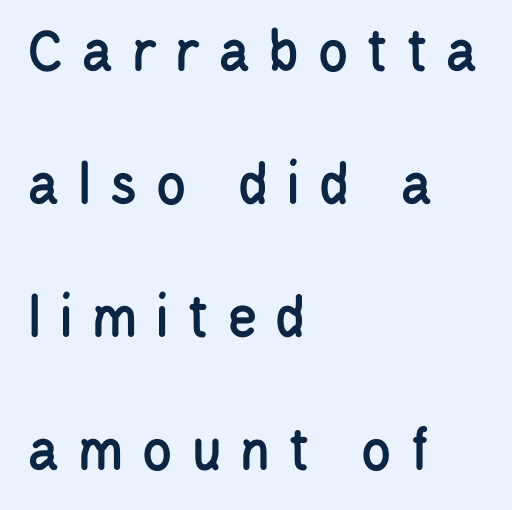
Reading down the column, the eye jumps a long way to each next line. The area under the type is left untouched. Do the characters align in a grid? No, the font is proportional. Every character sits straight up, as roman type does. The type is letterspaced generously, with wide tracking. Notice how the passage keeps a crisp vertical edge on the left only.
